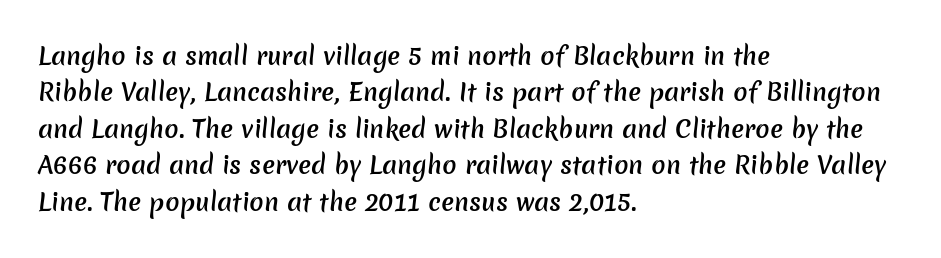
{"bold": "semi", "underline": "no", "align": "left", "line_spacing": "normal", "line_spacing_ratio": 1.52, "letter_spacing": "normal", "letter_spacing_em": 0.0, "glyph_px": 24}
